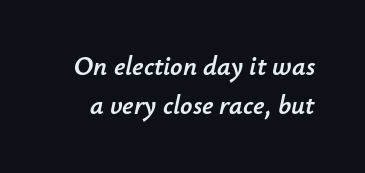
Q: Is the text italic (slanted)? A: Yes, it leans right by about 12 degrees.
Q: Is the text underlined? A: No.
Q: Is the spacing between letters normal or unusually wide? A: Normal.
Q: Is the spacing between lines tight, normal or loose? A: Normal.
